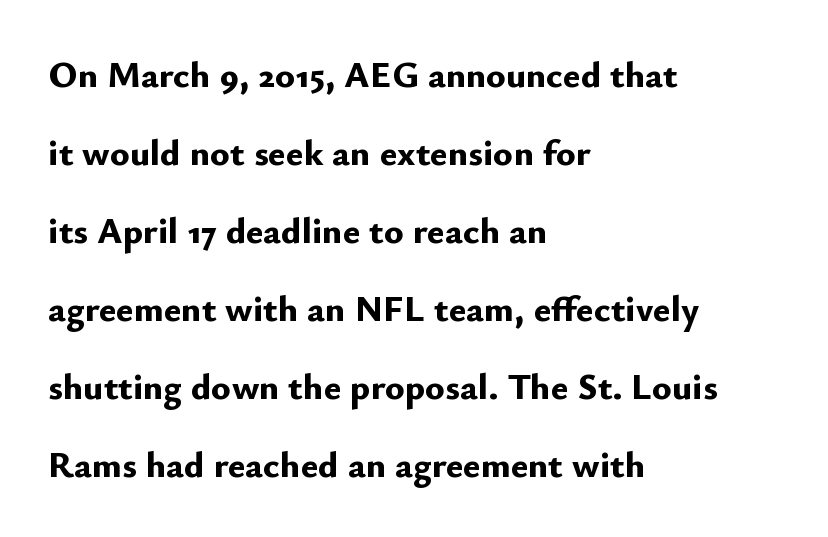
The typography opts for an upright posture over an oblique one. These lines are rendered in a variable-pitch font. Notice how the passage keeps a crisp vertical edge on the left only. Has an underline been added? It has not. Each letter's strokes conclude bluntly, with no projecting serifs.
